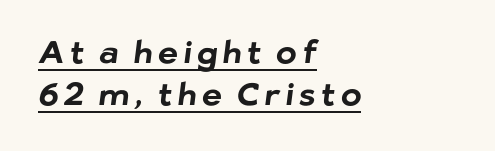
{"serif": "no", "bold": "yes", "weight": "bold", "width": "normal", "stroke_contrast": "low", "x_height": "medium", "monospaced": "no", "underline": "yes", "align": "left", "line_spacing": "normal", "line_spacing_ratio": 1.36, "glyph_px": 31}
